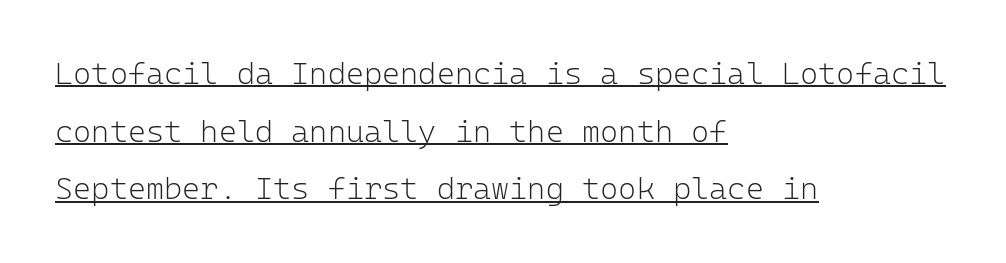
{"serif": "no", "italic": "no", "bold": "no", "weight": "light", "width": "normal", "stroke_contrast": "low", "x_height": "medium", "monospaced": "yes", "underline": "yes", "align": "left", "line_spacing_ratio": 1.86, "letter_spacing": "normal", "letter_spacing_em": 0.0, "glyph_px": 31}
